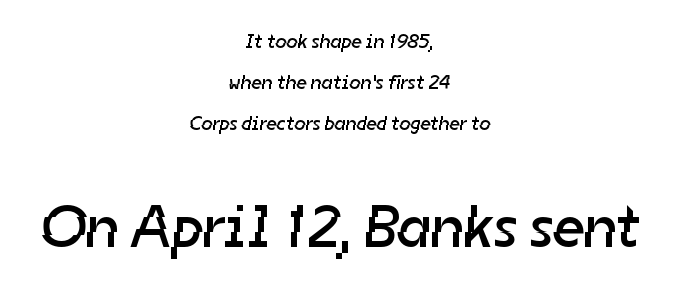
Q: Is the text bold? A: No.
Q: Is the typeface a serif or a sans-serif typeface? A: Sans-serif.
Q: Is the text underlined? A: No.
Q: How is the paragraph aligned? A: Centered.
Q: Is the spacing between letters normal or unusually wide? A: Normal.
Q: Is the spacing between lines tight, normal or loose? A: Loose.
Q: Which block of text is set in a larger size, the first (top) or the second (bottom)? A: The second (bottom) one.
Q: Width (condensed, normal, or wide)? A: Normal.
Q: Stroke contrast? A: Low.
Q: x-height? A: Medium.
Q: Monospaced? A: No.
